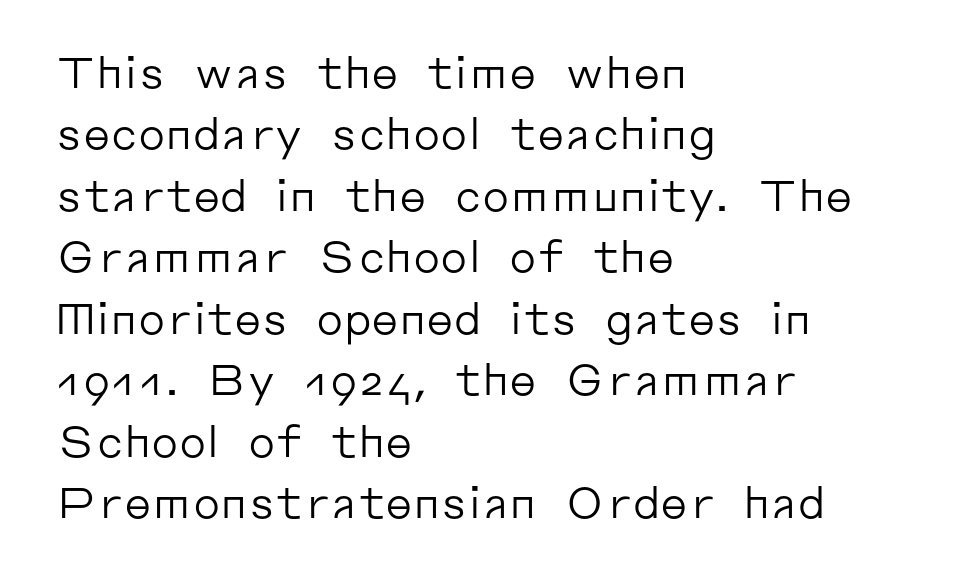
{"serif": "no", "italic": "no", "bold": "no", "weight": "regular", "width": "normal", "stroke_contrast": "low", "x_height": "medium", "monospaced": "no", "underline": "no", "align": "left", "line_spacing": "normal", "line_spacing_ratio": 1.43, "letter_spacing": "normal", "letter_spacing_em": 0.0, "glyph_px": 43}
